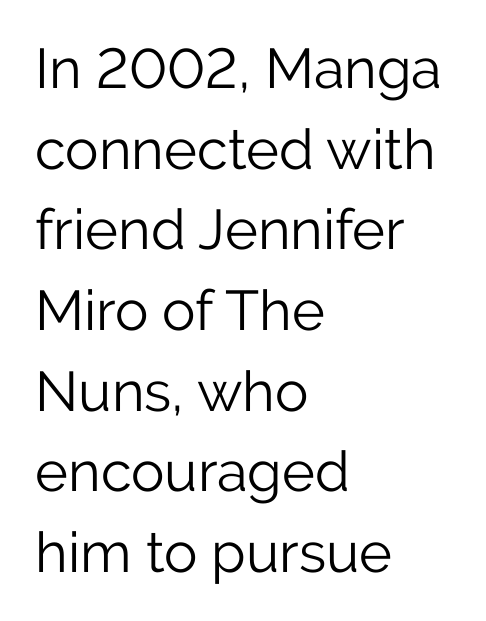
{"serif": "no", "italic": "no", "bold": "no", "weight": "light", "width": "normal", "stroke_contrast": "low", "x_height": "medium", "monospaced": "no", "underline": "no", "align": "left", "line_spacing": "normal", "line_spacing_ratio": 1.44, "letter_spacing": "normal", "letter_spacing_em": 0.0, "glyph_px": 56}
